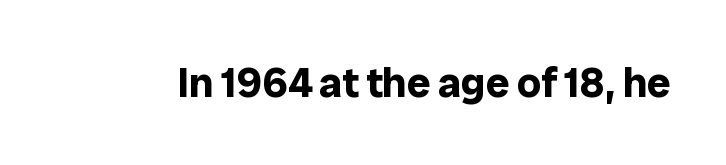
Clear beneath every line of the passage. What kind of face is this? One without serifs — a sans. Is the type bold? Yes — the strokes are clearly thick and heavy. Think of a printed novel: that variable character pitch is what you see here. The specimen reads as upright at a glance.
